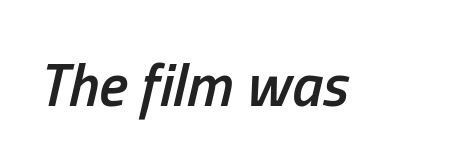
Q: Is the text bold? A: Semi-bold.
Q: Is the text italic (slanted)? A: Yes, it leans right by about 13 degrees.
Q: Is the text underlined? A: No.
Q: Is the spacing between letters normal or unusually wide? A: Normal.
Q: Width (condensed, normal, or wide)? A: Condensed.
Q: Stroke contrast? A: Low.
Q: x-height? A: Medium.
Q: Monospaced? A: No.
